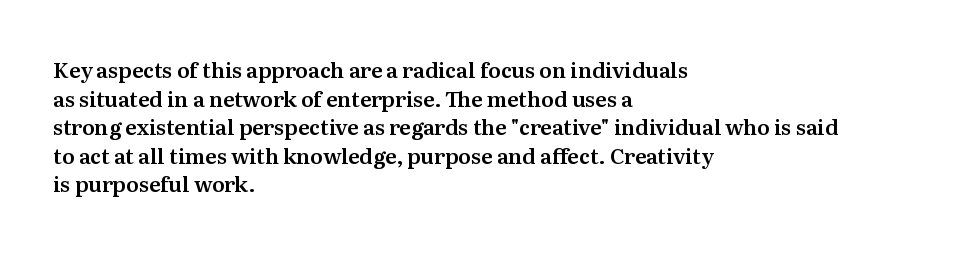
The rendering keeps characters at their native spacing. Does the lettering tilt? It doesn't — this is upright. Descender tails drop into unmarked territory. The lines sit at an ordinary, default distance from one another. One-word summary of the alignment: left.
